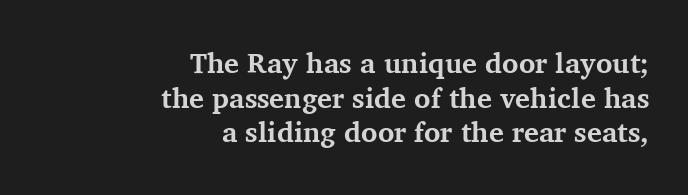
The space directly below the letters is spotless. Think of a printed novel: that variable character pitch is what you see here. The typesetting leans heavy: a genuine bold. The line texture is even and compact thanks to regular tracking. Line ends are locked; line starts wander.
